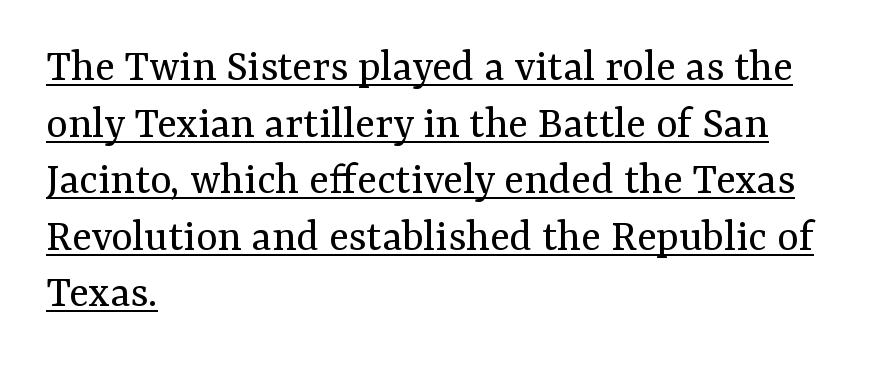
The image shows 46 px regular-weight serif type, upright; set left-aligned, line spacing 1.23x, normal letter spacing, underlined; medium stroke contrast and a medium x-height.
